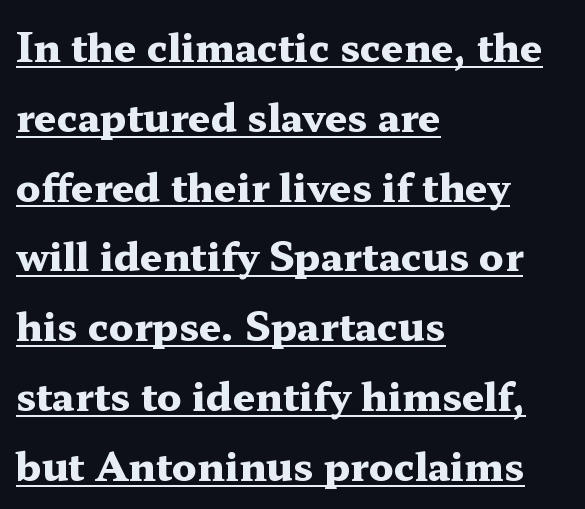
Q: Is the text bold? A: Yes.
Q: Is the text italic (slanted)? A: No, it is upright.
Q: Is the typeface a serif or a sans-serif typeface? A: Serif.
Q: Is the text underlined? A: Yes.
Q: How is the paragraph aligned? A: Left-aligned.
Q: Is the spacing between letters normal or unusually wide? A: Normal.
Q: Width (condensed, normal, or wide)? A: Wide.
Q: Stroke contrast? A: Medium.
Q: x-height? A: Medium.
Q: Monospaced? A: No.
